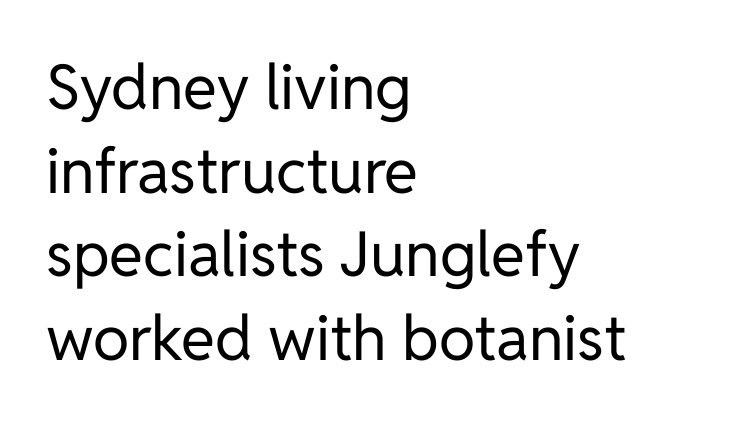
The image shows 62 px regular-weight sans-serif type, upright; set left-aligned, normal line spacing (1.35x), normal letter spacing, not underlined; low stroke contrast and a medium x-height.
